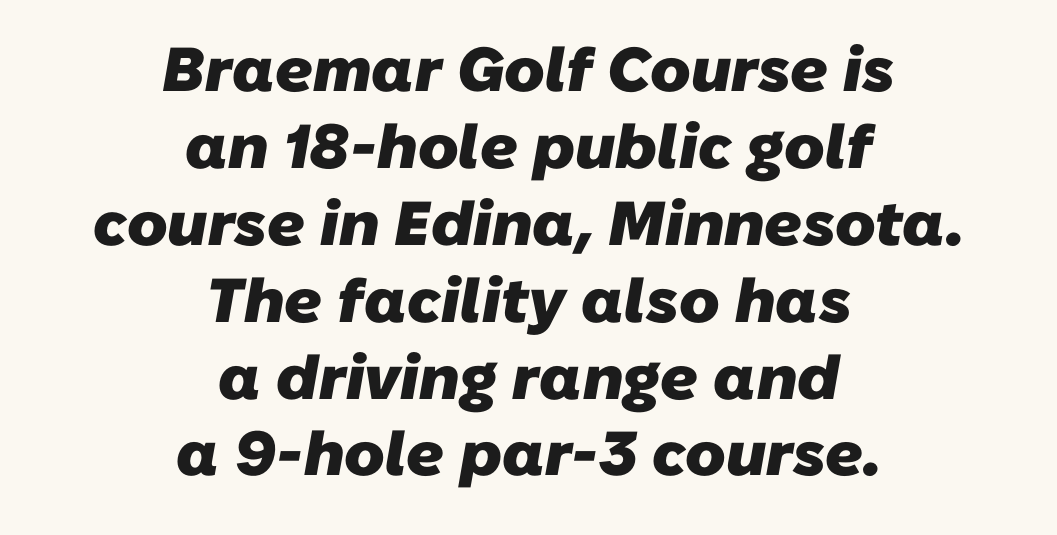
{"serif": "no", "bold": "yes", "weight": "heavy", "width": "normal", "stroke_contrast": "low", "x_height": "medium", "monospaced": "no", "underline": "no", "align": "center", "line_spacing_ratio": 1.24, "letter_spacing": "normal", "letter_spacing_em": 0.0, "glyph_px": 62}
